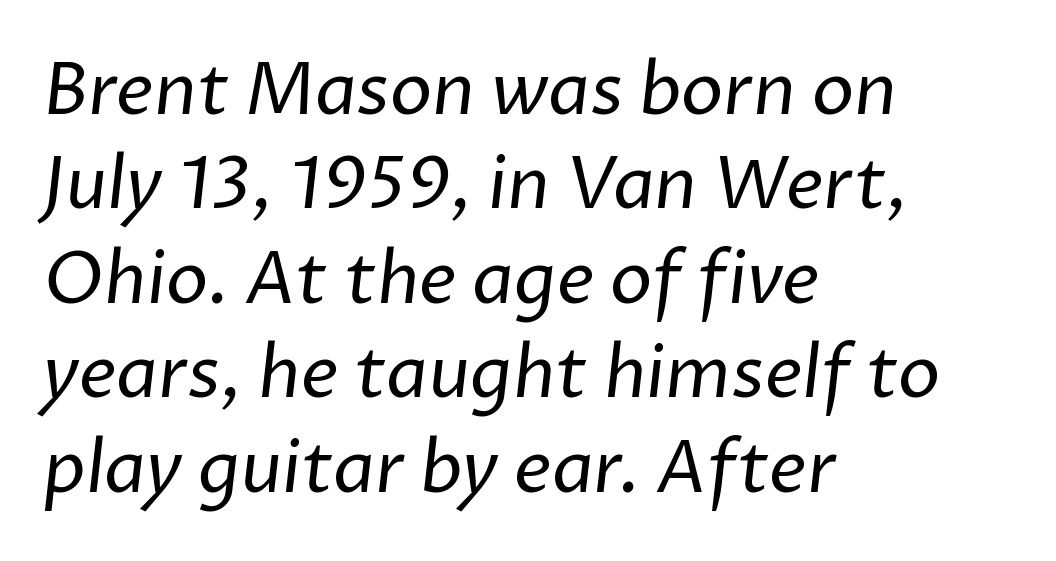
The image shows 71 px regular-weight sans-serif type; set left-aligned, normal line spacing (1.33x), normal letter spacing, not underlined; low stroke contrast and a medium x-height.
